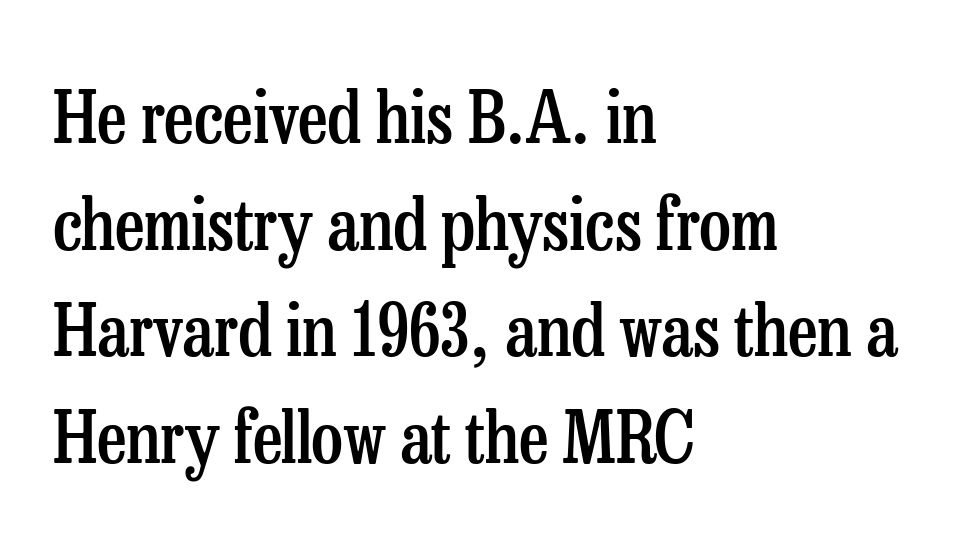
Q: Is the text bold? A: Semi-bold.
Q: Is the text italic (slanted)? A: No, it is upright.
Q: Is the typeface a serif or a sans-serif typeface? A: Serif.
Q: Is the text underlined? A: No.
Q: How is the paragraph aligned? A: Left-aligned.
Q: Is the spacing between letters normal or unusually wide? A: Normal.
Q: Is the spacing between lines tight, normal or loose? A: Normal.
Q: Width (condensed, normal, or wide)? A: Condensed.
Q: Stroke contrast? A: Low.
Q: x-height? A: Medium.
Q: Monospaced? A: No.
